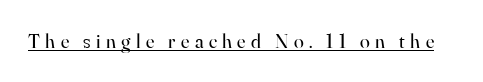
The image shows 20 px text type, upright; set unusually wide letter spacing (+0.27 em), underlined.
